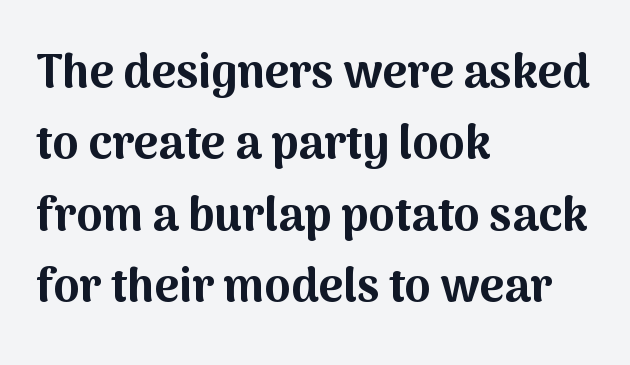
The passage shown is not underscored anywhere. Strokes here are thick enough to call this a true bold. A typesetter would call this zero additional tracking. Vertically, the passage feels balanced, rows spaced as you'd expect. The type sits square on the baseline with zero lean.
